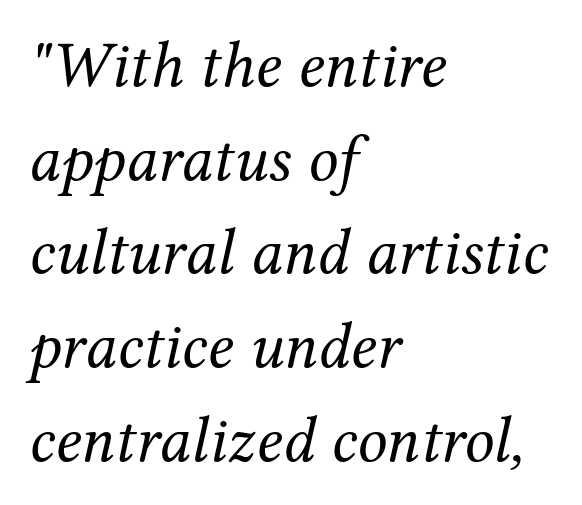
{"serif": "yes", "italic": "yes", "lean": "right", "slant_degrees": 12, "bold": "no", "weight": "regular", "width": "normal", "stroke_contrast": "medium", "x_height": "medium", "monospaced": "no", "underline": "no", "align": "left", "line_spacing": "normal", "line_spacing_ratio": 1.42, "letter_spacing": "normal", "letter_spacing_em": 0.0, "glyph_px": 66}
